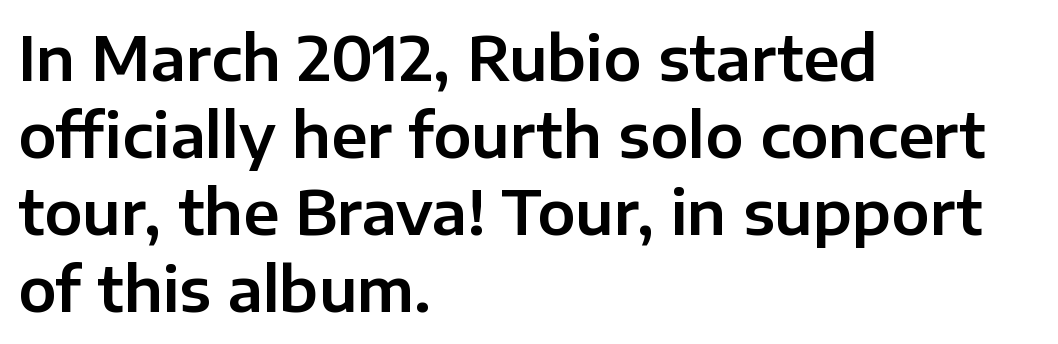
Q: Is the text italic (slanted)? A: No, it is upright.
Q: Is the typeface a serif or a sans-serif typeface? A: Sans-serif.
Q: Is the text underlined? A: No.
Q: How is the paragraph aligned? A: Left-aligned.
Q: Is the spacing between letters normal or unusually wide? A: Normal.
Q: Is the spacing between lines tight, normal or loose? A: Normal.
Q: Width (condensed, normal, or wide)? A: Normal.
Q: Stroke contrast? A: Low.
Q: x-height? A: Medium.
Q: Monospaced? A: No.
